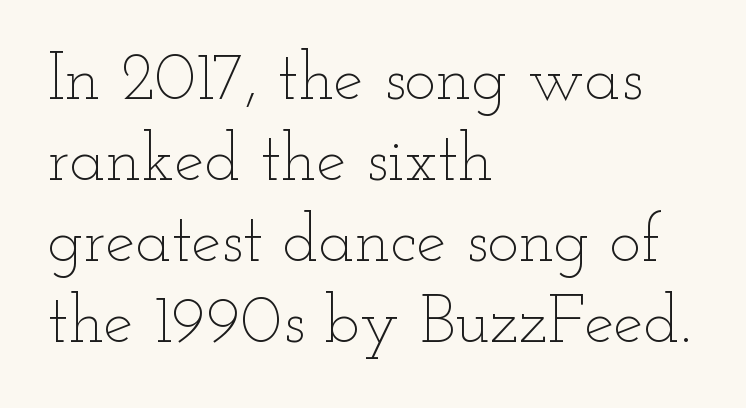
The image shows 67 px thin, wide type, upright; set left-aligned, line spacing 1.21x, normal letter spacing, not underlined; low stroke contrast and a small x-height.
